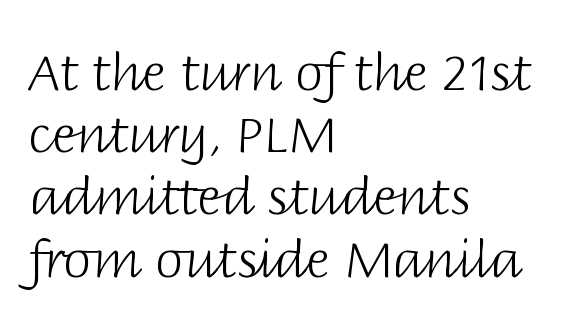
{"serif": "no", "italic": "no", "bold": "no", "weight": "light", "width": "normal", "stroke_contrast": "low", "x_height": "large", "monospaced": "no", "underline": "no", "align": "left", "line_spacing_ratio": 1.22, "letter_spacing": "normal", "letter_spacing_em": 0.0, "glyph_px": 51}
